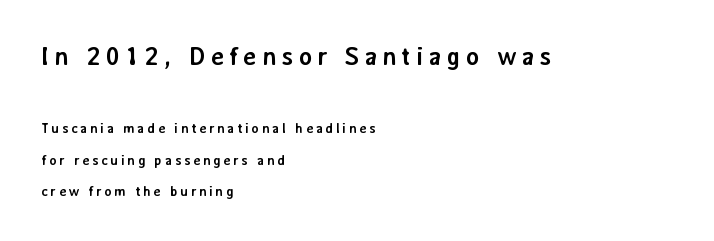
{"italic": "no", "bold": "yes", "underline": "no", "align": "left", "line_spacing": "loose", "line_spacing_ratio": 2.25, "larger_block": "first", "size_ratio": 1.86, "glyph_px": 26}
